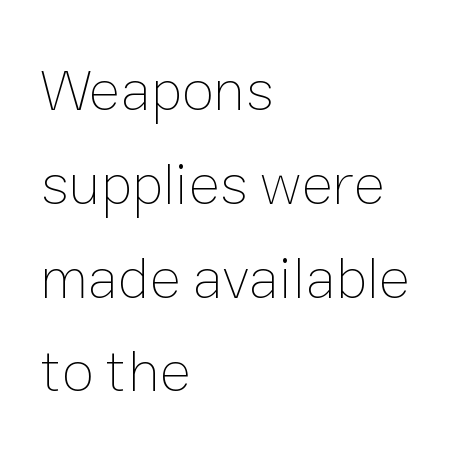
{"italic": "no", "bold": "no", "weight": "thin", "width": "normal", "stroke_contrast": "low", "x_height": "medium", "monospaced": "no", "underline": "no", "align": "left", "line_spacing": "normal", "line_spacing_ratio": 1.59, "letter_spacing": "normal", "letter_spacing_em": 0.0, "glyph_px": 59}
